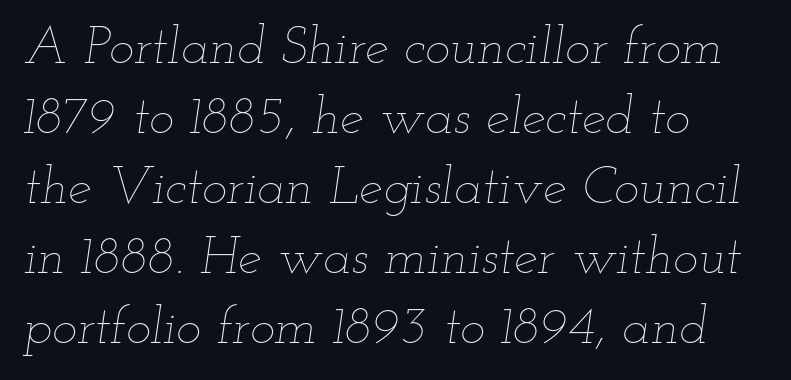
The image shows 53 px thin, wide type, italic (leaning right); set left-aligned, normal line spacing (1.32x), normal letter spacing, not underlined; low stroke contrast and a small x-height.
